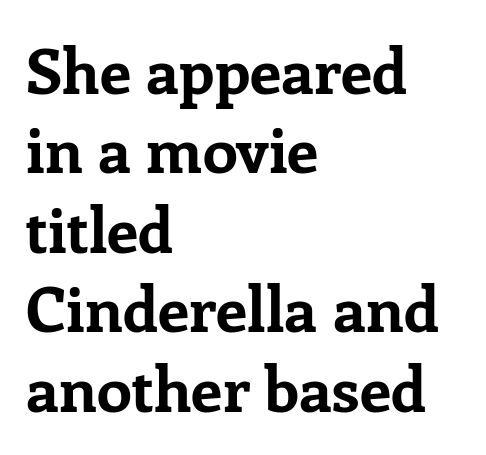
{"serif": "yes", "italic": "no", "bold": "yes", "weight": "bold", "width": "normal", "stroke_contrast": "low", "x_height": "medium", "monospaced": "no", "underline": "no", "align": "left", "line_spacing": "normal", "line_spacing_ratio": 1.26, "letter_spacing": "normal", "letter_spacing_em": 0.0, "glyph_px": 63}
